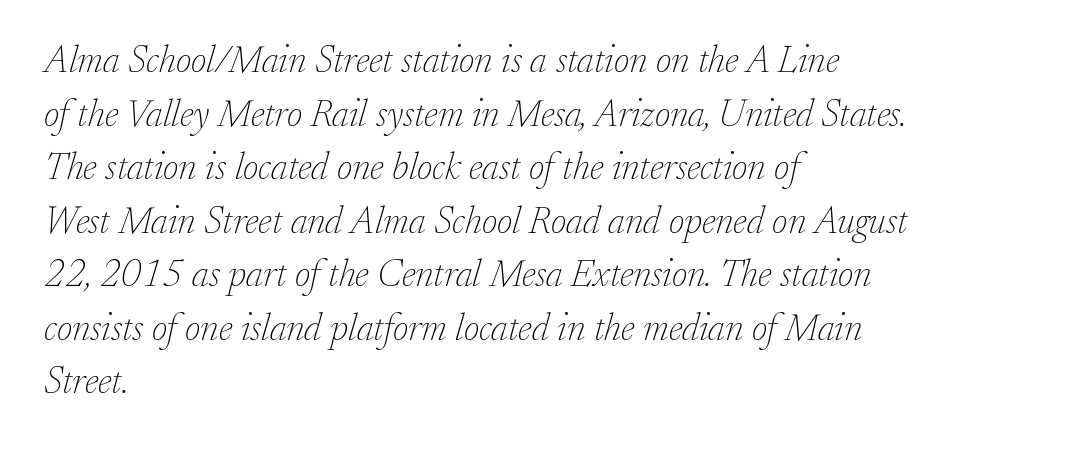
Q: Is the text bold? A: No.
Q: Is the text italic (slanted)? A: Yes, it leans right by about 17 degrees.
Q: Is the typeface a serif or a sans-serif typeface? A: Serif.
Q: Is the text underlined? A: No.
Q: How is the paragraph aligned? A: Left-aligned.
Q: Is the spacing between letters normal or unusually wide? A: Normal.
Q: Is the spacing between lines tight, normal or loose? A: Normal.
Q: Width (condensed, normal, or wide)? A: Normal.
Q: Stroke contrast? A: Low.
Q: x-height? A: Small.
Q: Monospaced? A: No.
